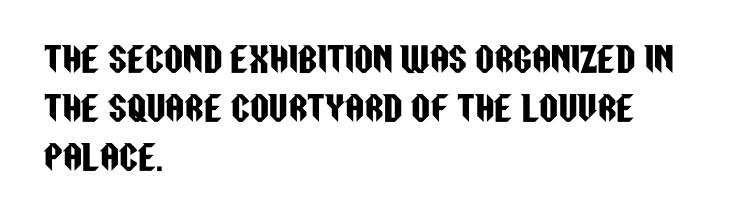
Q: Is the text italic (slanted)? A: No, it is upright.
Q: Is the typeface a serif or a sans-serif typeface? A: Sans-serif.
Q: Is the text underlined? A: No.
Q: How is the paragraph aligned? A: Left-aligned.
Q: Is the spacing between letters normal or unusually wide? A: Normal.
Q: Is the spacing between lines tight, normal or loose? A: Normal.
Q: Width (condensed, normal, or wide)? A: Condensed.
Q: Stroke contrast? A: Low.
Q: x-height? A: Large.
Q: Monospaced? A: No.
